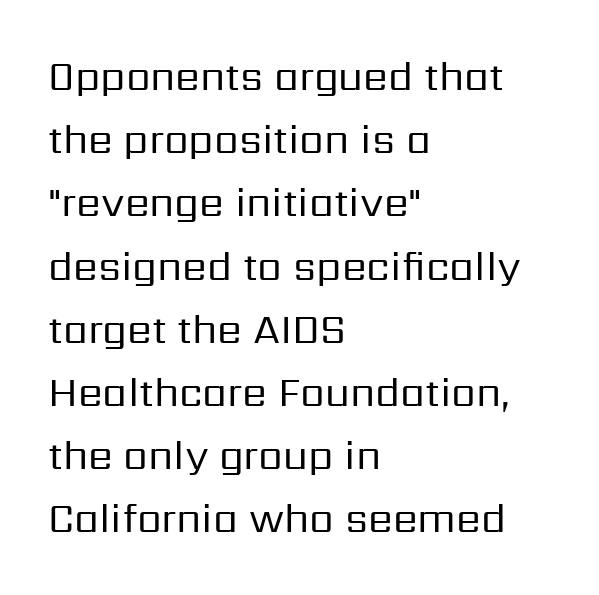
Q: Is the text bold? A: No.
Q: Is the text italic (slanted)? A: No, it is upright.
Q: Is the typeface a serif or a sans-serif typeface? A: Sans-serif.
Q: Is the text underlined? A: No.
Q: How is the paragraph aligned? A: Left-aligned.
Q: Is the spacing between letters normal or unusually wide? A: Normal.
Q: Is the spacing between lines tight, normal or loose? A: Normal.
Q: Width (condensed, normal, or wide)? A: Normal.
Q: Stroke contrast? A: Low.
Q: x-height? A: Medium.
Q: Monospaced? A: No.
